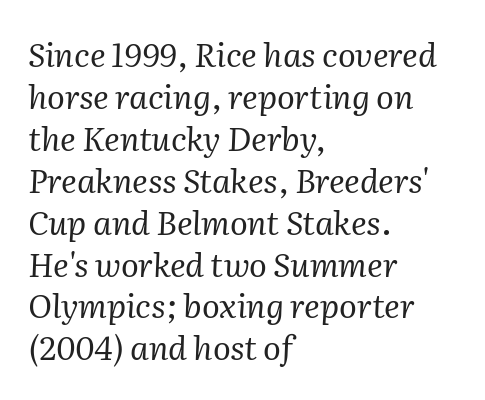
{"serif": "yes", "italic": "yes", "lean": "right", "slant_degrees": 2, "bold": "no", "weight": "regular", "width": "normal", "stroke_contrast": "medium", "x_height": "medium", "monospaced": "no", "underline": "no", "align": "left", "line_spacing": "normal", "line_spacing_ratio": 1.27, "letter_spacing": "normal", "letter_spacing_em": 0.0, "glyph_px": 33}
